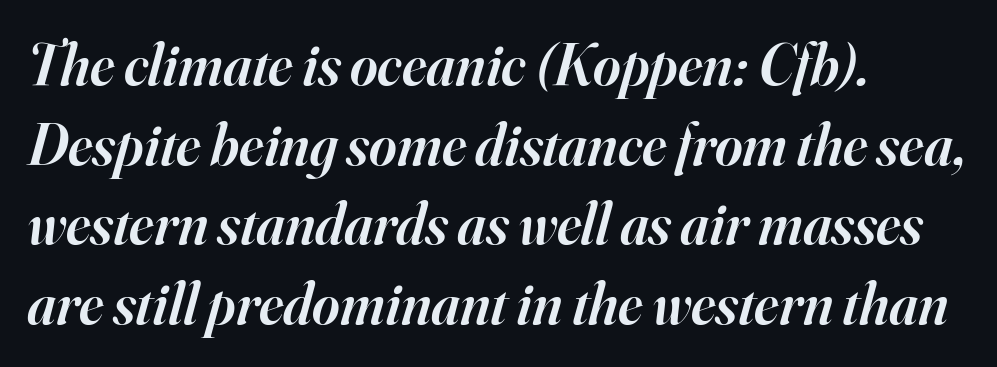
Q: Is the text bold? A: Semi-bold.
Q: Is the text italic (slanted)? A: Yes, it leans right by about 16 degrees.
Q: Is the typeface a serif or a sans-serif typeface? A: Serif.
Q: Is the text underlined? A: No.
Q: How is the paragraph aligned? A: Left-aligned.
Q: Is the spacing between letters normal or unusually wide? A: Normal.
Q: Is the spacing between lines tight, normal or loose? A: Normal.
Q: Width (condensed, normal, or wide)? A: Normal.
Q: Stroke contrast? A: High.
Q: x-height? A: Small.
Q: Monospaced? A: No.
